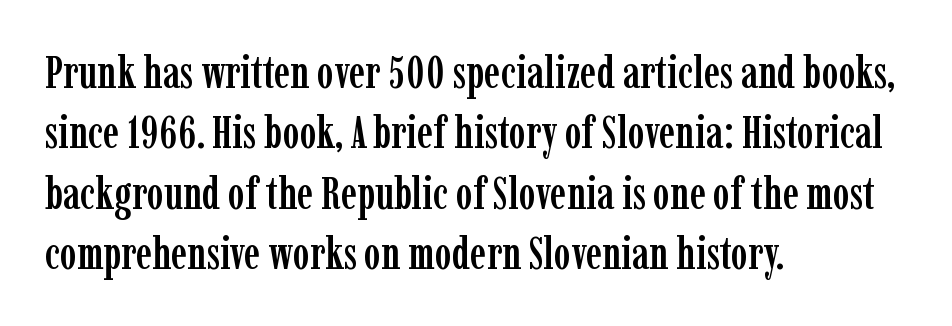
{"serif": "yes", "italic": "no", "width": "condensed", "stroke_contrast": "low", "x_height": "medium", "monospaced": "no", "underline": "no", "align": "left", "line_spacing": "normal", "line_spacing_ratio": 1.34, "letter_spacing": "normal", "letter_spacing_em": 0.0, "glyph_px": 45}
